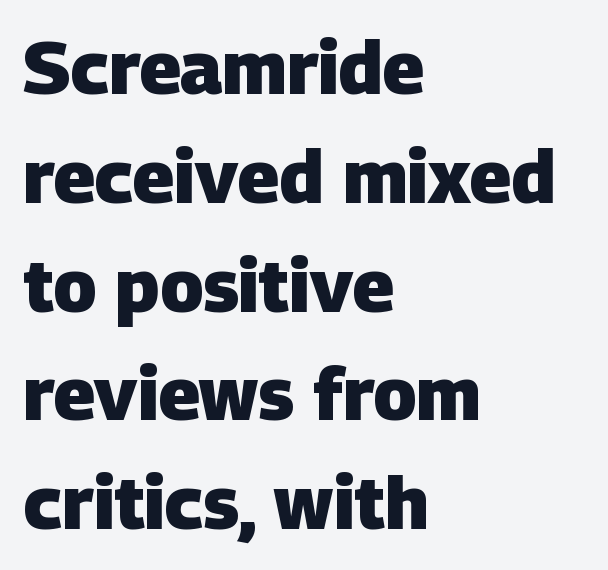
{"serif": "no", "bold": "yes", "weight": "heavy", "width": "normal", "stroke_contrast": "low", "x_height": "large", "monospaced": "no", "underline": "no", "align": "left", "line_spacing": "normal", "line_spacing_ratio": 1.49, "letter_spacing": "normal", "letter_spacing_em": 0.0, "glyph_px": 73}
